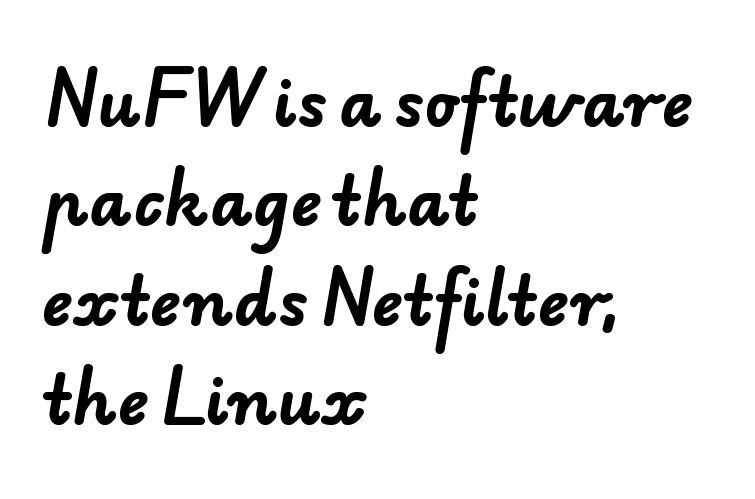
{"serif": "no", "bold": "yes", "weight": "bold", "width": "normal", "stroke_contrast": "low", "x_height": "small", "monospaced": "no", "underline": "no", "align": "left", "line_spacing": "normal", "line_spacing_ratio": 1.53, "letter_spacing": "normal", "letter_spacing_em": 0.0, "glyph_px": 65}
